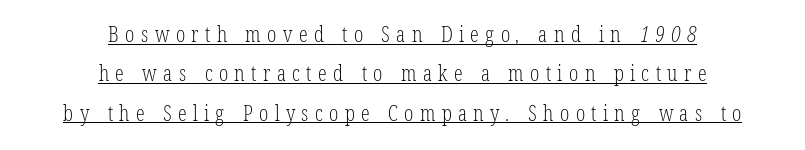
{"bold": "no", "underline": "yes", "align": "center", "line_spacing_ratio": 1.79, "letter_spacing": "wide", "letter_spacing_em": 0.29, "glyph_px": 22}
